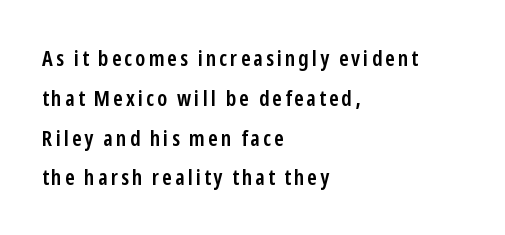
The image shows 22 px text type, upright; set left-aligned, line spacing 1.81x, not underlined.
